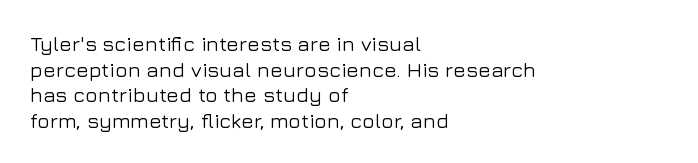
{"italic": "no", "underline": "no", "align": "left", "line_spacing_ratio": 1.22, "letter_spacing": "normal", "letter_spacing_em": 0.0, "glyph_px": 21}
